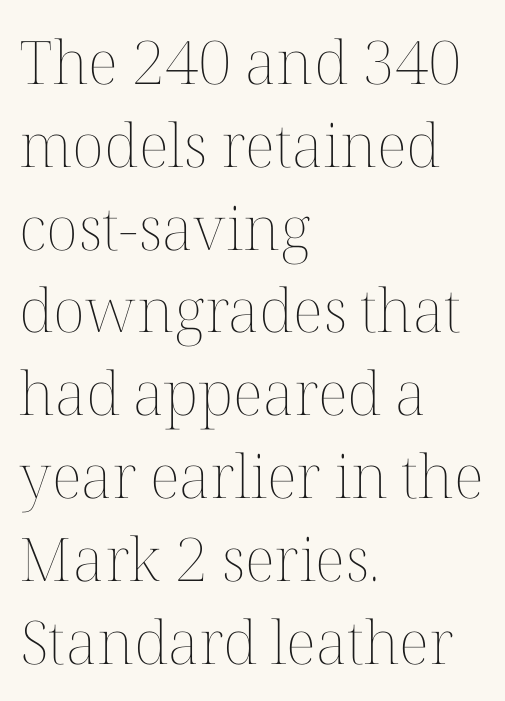
{"italic": "no", "bold": "no", "weight": "thin", "width": "normal", "stroke_contrast": "medium", "x_height": "medium", "monospaced": "no", "underline": "no", "align": "left", "line_spacing": "normal", "line_spacing_ratio": 1.38, "letter_spacing": "normal", "letter_spacing_em": 0.0, "glyph_px": 60}
